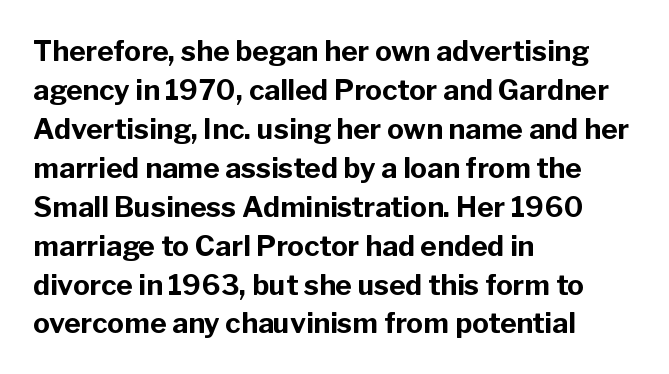
{"serif": "no", "italic": "no", "bold": "yes", "weight": "bold", "width": "normal", "stroke_contrast": "low", "x_height": "medium", "monospaced": "no", "underline": "no", "align": "left", "line_spacing": "normal", "line_spacing_ratio": 1.39, "letter_spacing": "normal", "letter_spacing_em": 0.0, "glyph_px": 28}
